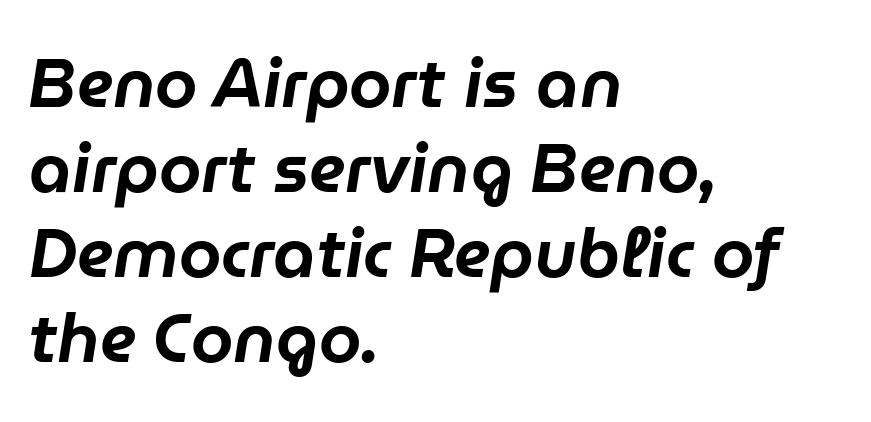
The image shows 68 px text type, italic (leaning right); set left-aligned, normal line spacing (1.25x), normal letter spacing, not underlined; low stroke contrast and a medium x-height.
